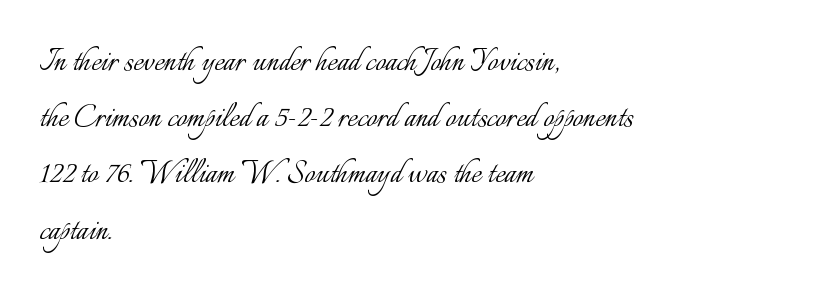
The image shows 38 px light type; set left-aligned, normal line spacing (1.48x), normal letter spacing, not underlined; low stroke contrast and a small x-height.
